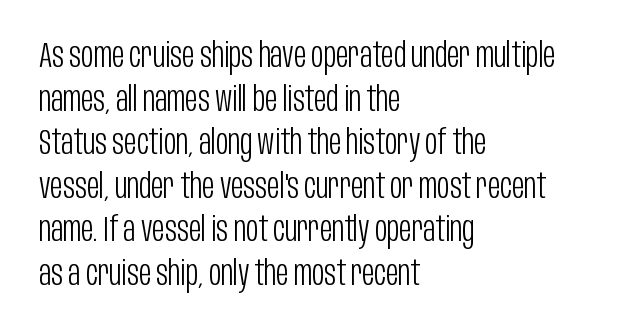
The image shows 34 px light, condensed sans-serif type, upright; set left-aligned, normal line spacing (1.28x), normal letter spacing, not underlined; low stroke contrast and a large x-height.
